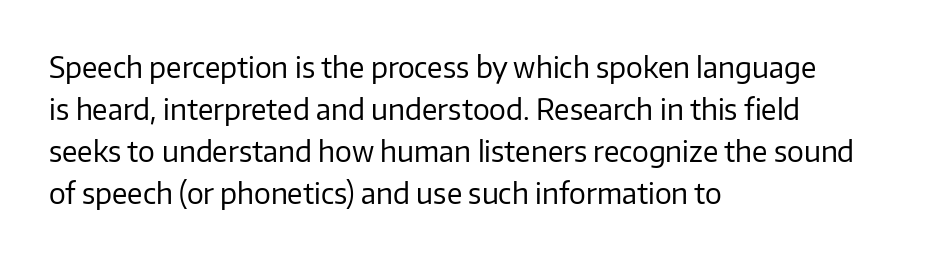
The image shows 28 px regular-weight sans-serif type, upright; set left-aligned, normal line spacing (1.5x), normal letter spacing, not underlined; low stroke contrast and a medium x-height.
